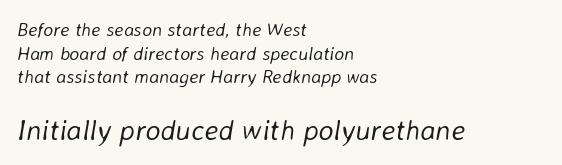
The image shows 29 px light type, italic (leaning right); set left-aligned, line spacing 1.24x, normal letter spacing, not underlined; the second (bottom) block is 1.53x larger; low stroke contrast and a medium x-height.
